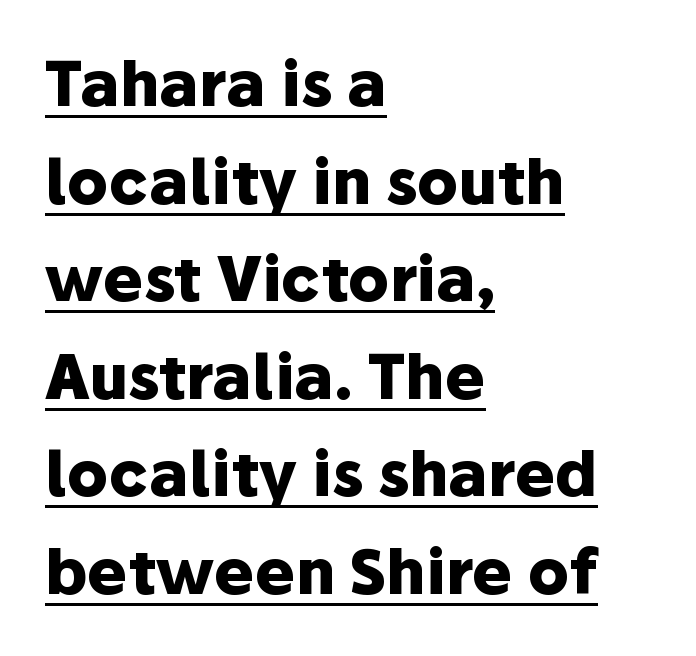
Q: Is the text bold? A: Yes.
Q: Is the text italic (slanted)? A: No, it is upright.
Q: Is the typeface a serif or a sans-serif typeface? A: Sans-serif.
Q: Is the text underlined? A: Yes.
Q: How is the paragraph aligned? A: Left-aligned.
Q: Is the spacing between letters normal or unusually wide? A: Normal.
Q: Is the spacing between lines tight, normal or loose? A: Normal.
Q: Width (condensed, normal, or wide)? A: Normal.
Q: Stroke contrast? A: Low.
Q: x-height? A: Medium.
Q: Monospaced? A: No.
